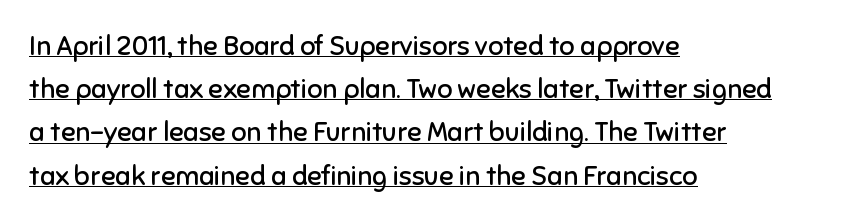
Q: Is the text bold? A: No.
Q: Is the text italic (slanted)? A: No, it is upright.
Q: Is the text underlined? A: Yes.
Q: How is the paragraph aligned? A: Left-aligned.
Q: Is the spacing between letters normal or unusually wide? A: Normal.
Q: Is the spacing between lines tight, normal or loose? A: Normal.
